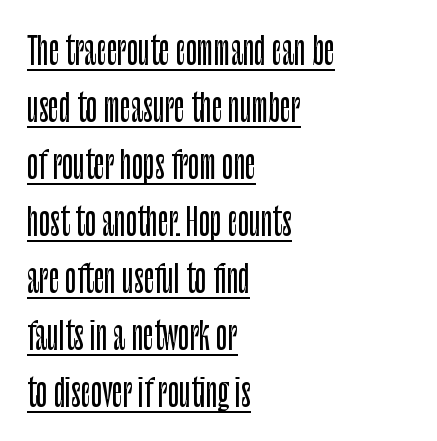
When letters stand straight like this, we call the style roman or upright. Do the characters align in a grid? No, the font is proportional. Grotesque or geometric, the face here clearly has no serifs. The type is set solid horizontally, with unmodified tracking. Like a heading marked for emphasis, these lines bear an underscore. One-word summary of the alignment: left.
